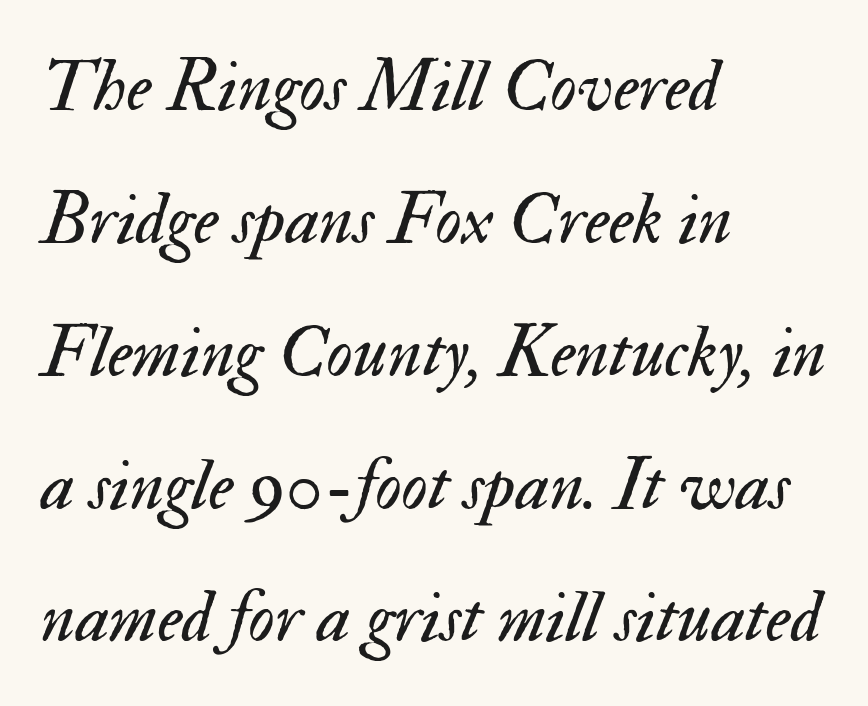
The image shows 73 px regular-weight type, italic (leaning right); set left-aligned, line spacing 1.82x, normal letter spacing, not underlined; medium stroke contrast and a small x-height.
